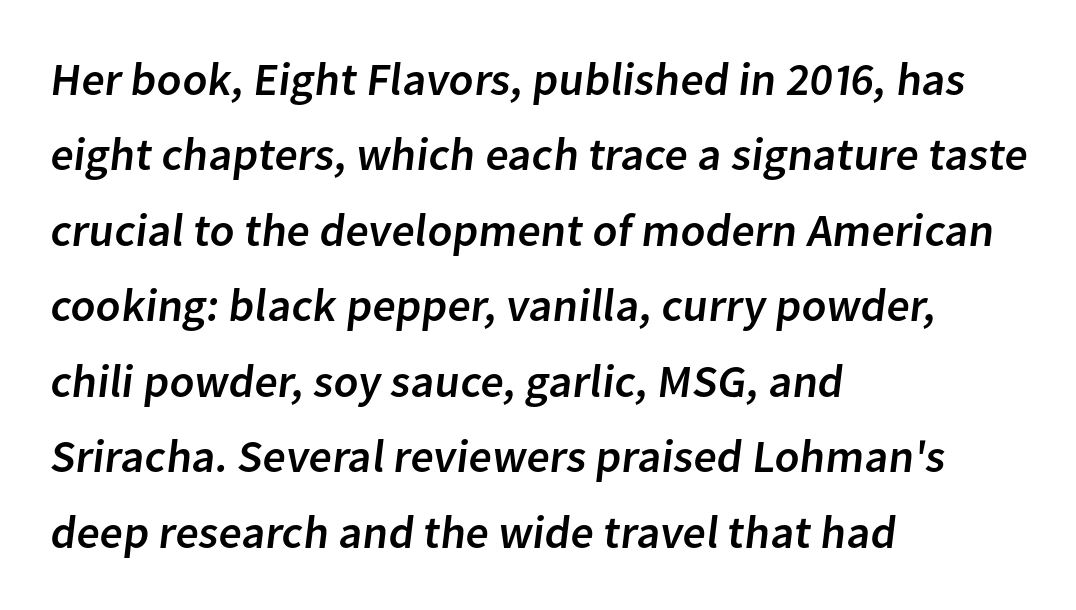
Q: Is the typeface a serif or a sans-serif typeface? A: Sans-serif.
Q: Is the text underlined? A: No.
Q: How is the paragraph aligned? A: Left-aligned.
Q: Is the spacing between letters normal or unusually wide? A: Normal.
Q: Is the spacing between lines tight, normal or loose? A: Normal.
Q: Width (condensed, normal, or wide)? A: Normal.
Q: Stroke contrast? A: Low.
Q: x-height? A: Medium.
Q: Monospaced? A: No.
